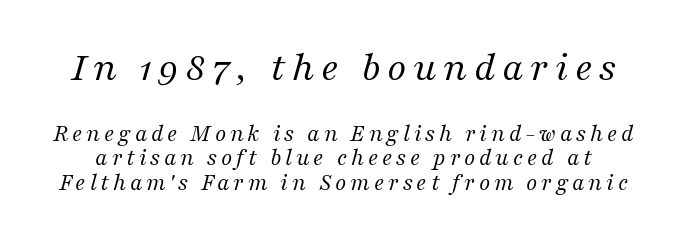
The image shows 43 px regular-weight serif type, italic (leaning right); set tight line spacing (0.98x), not underlined; the first (top) block is 1.72x larger; medium stroke contrast and a medium x-height.
